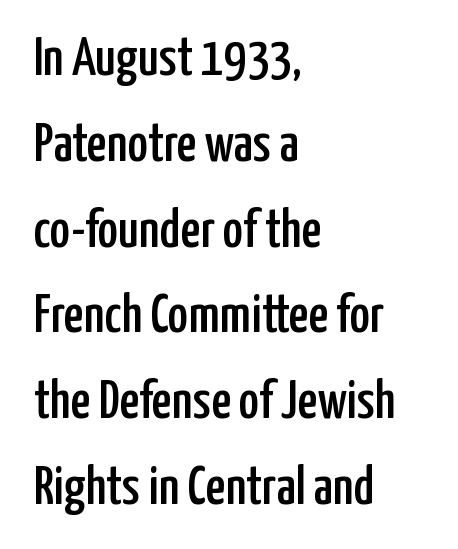
The image shows 55 px condensed sans-serif type, upright; set left-aligned, normal line spacing (1.56x), normal letter spacing, not underlined; low stroke contrast and a medium x-height.
